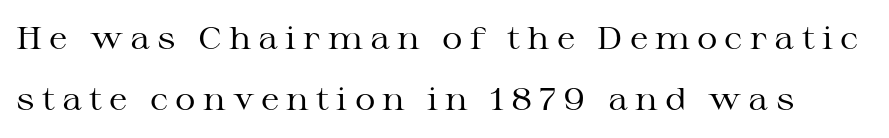
Q: Is the text bold? A: No.
Q: Is the text italic (slanted)? A: No, it is upright.
Q: Is the typeface a serif or a sans-serif typeface? A: Serif.
Q: Is the text underlined? A: No.
Q: Is the spacing between letters normal or unusually wide? A: Unusually wide.
Q: Is the spacing between lines tight, normal or loose? A: Loose.
Q: Width (condensed, normal, or wide)? A: Wide.
Q: Stroke contrast? A: Medium.
Q: x-height? A: Medium.
Q: Monospaced? A: No.
